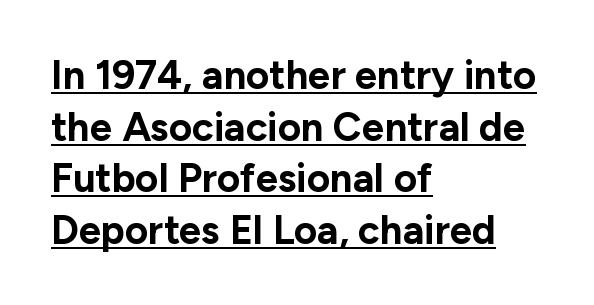
Q: Is the text bold? A: Yes.
Q: Is the text italic (slanted)? A: No, it is upright.
Q: Is the typeface a serif or a sans-serif typeface? A: Sans-serif.
Q: Is the text underlined? A: Yes.
Q: How is the paragraph aligned? A: Left-aligned.
Q: Is the spacing between letters normal or unusually wide? A: Normal.
Q: Is the spacing between lines tight, normal or loose? A: Normal.
Q: Width (condensed, normal, or wide)? A: Normal.
Q: Stroke contrast? A: Low.
Q: x-height? A: Medium.
Q: Monospaced? A: No.
